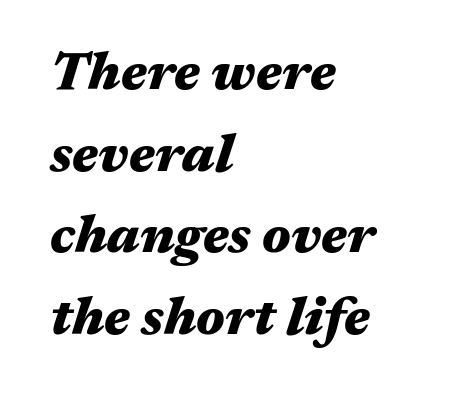
Interline gaps are of average width in this sample. Letter spacing: default. Glance below the letters and you will spot only blank space. Posture: slanted. Weight check: bold — yes, fully. Note the varied advance widths — an 'i' is clearly narrower than an 'm'.
